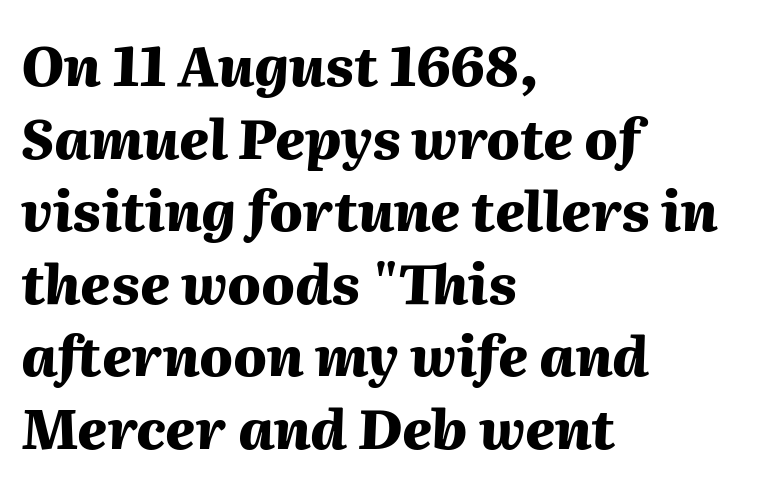
Q: Is the text bold? A: Yes.
Q: Is the text italic (slanted)? A: Yes, it leans right by about 2 degrees.
Q: Is the text underlined? A: No.
Q: How is the paragraph aligned? A: Left-aligned.
Q: Is the spacing between letters normal or unusually wide? A: Normal.
Q: Is the spacing between lines tight, normal or loose? A: Normal.
Q: Width (condensed, normal, or wide)? A: Normal.
Q: Stroke contrast? A: Medium.
Q: x-height? A: Medium.
Q: Monospaced? A: No.
